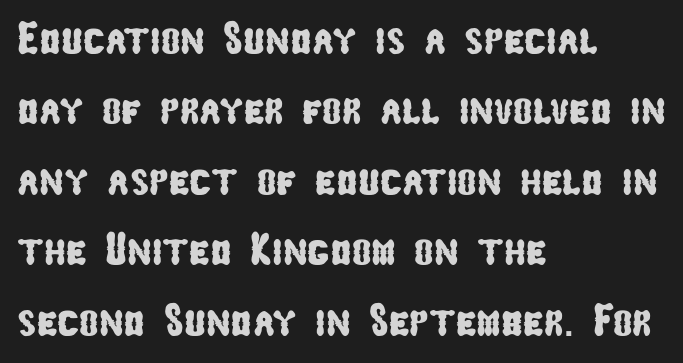
{"serif": "no", "width": "condensed", "stroke_contrast": "low", "x_height": "medium", "monospaced": "no", "underline": "no", "align": "left", "line_spacing": "normal", "line_spacing_ratio": 1.53, "letter_spacing": "normal", "letter_spacing_em": 0.0, "glyph_px": 46}
